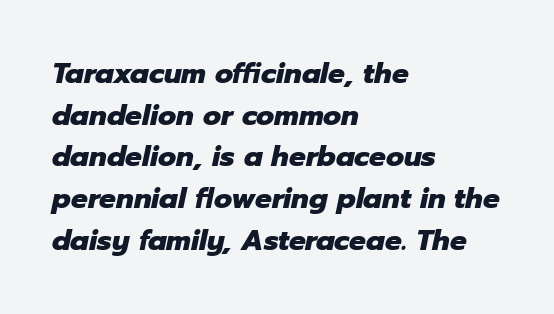
Looking at the ascenders, they clearly lean. A full-strength bold gives these letters their thick strokes. The rendering uses natural spacing where letterforms have individual widths. Notice how descenders clear the ascenders below comfortably — that's standard leading.
